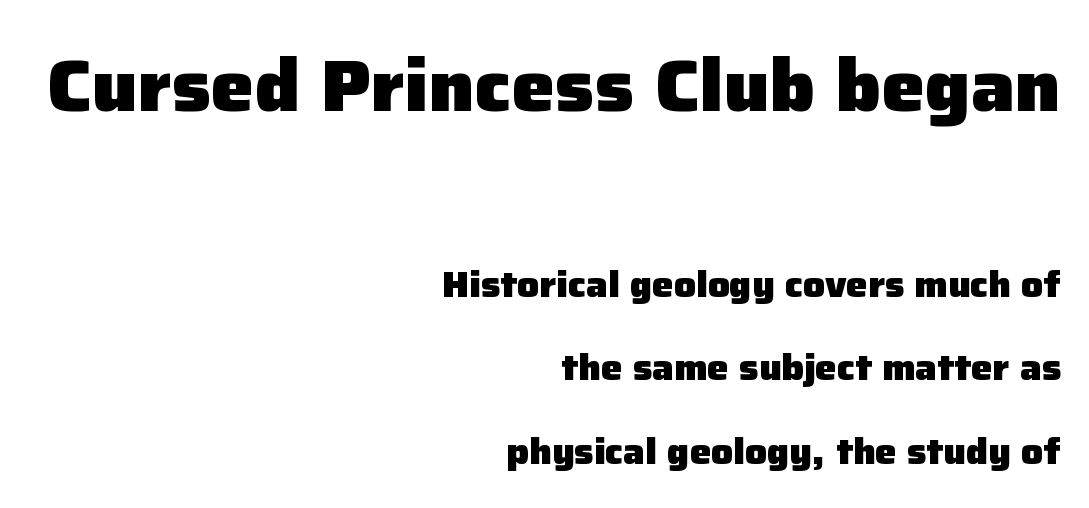
Is the block centered? No — it sits flush against the right margin. You get the large type first, then a drop to smaller type. Classification — sans serif. Does the weight exceed regular? Yes, all the way to bold. Whoever set this chose breathing room over compactness in the vertical rhythm.
